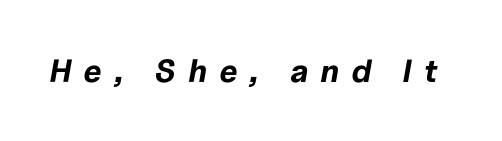
Think of a printed novel: that variable character pitch is what you see here. Words appear elongated and porous because spacing is wide. The space directly below the letters is spotless. Quick note: italic. A dark, heavy texture on the line: the type is bold.
